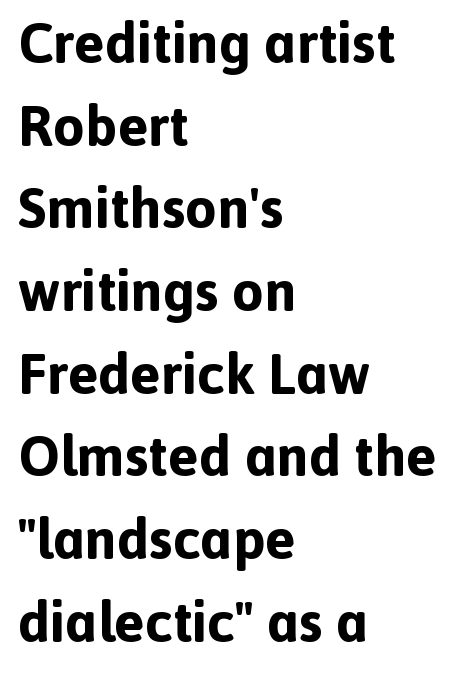
Plenty of ink on the page — the face is bold. Reading down the column, the eye jumps a familiar distance to each next line. Words float on clear page, feet unadorned. Every stem runs plumb, perpendicular to the baseline. Unlike a traditional serif, this face leaves its strokes unadorned. The letters advance in unequal steps, a hallmark of proportional type.
